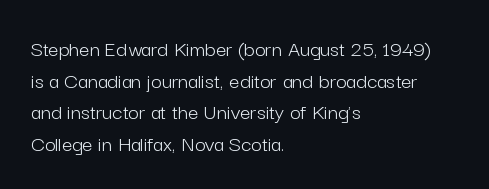
{"italic": "no", "bold": "no", "underline": "no", "align": "left", "line_spacing": "normal", "line_spacing_ratio": 1.37, "letter_spacing": "normal", "letter_spacing_em": 0.0, "glyph_px": 23}
